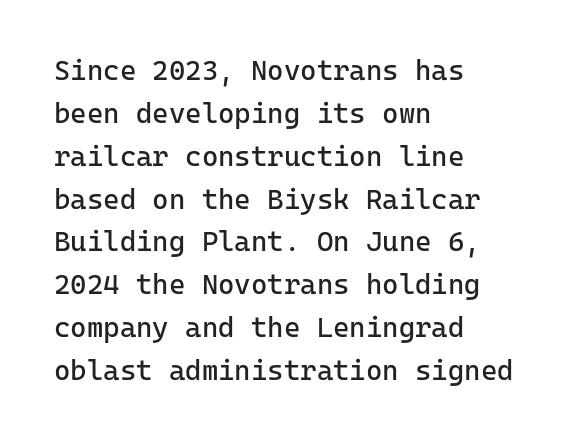
Q: Is the text bold? A: No.
Q: Is the text italic (slanted)? A: No, it is upright.
Q: Is the typeface a serif or a sans-serif typeface? A: Sans-serif.
Q: Is the text underlined? A: No.
Q: How is the paragraph aligned? A: Left-aligned.
Q: Is the spacing between letters normal or unusually wide? A: Normal.
Q: Is the spacing between lines tight, normal or loose? A: Normal.
Q: Width (condensed, normal, or wide)? A: Normal.
Q: Stroke contrast? A: Low.
Q: x-height? A: Medium.
Q: Monospaced? A: Yes.
